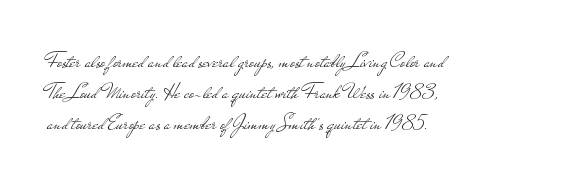
The image shows 22 px text type; set left-aligned, normal line spacing (1.4x), normal letter spacing, not underlined.
